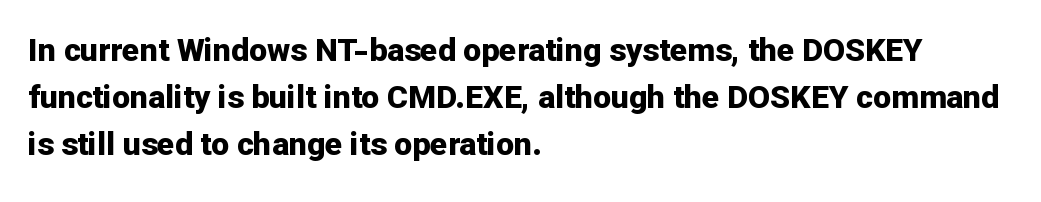
The image shows 32 px bold sans-serif type, upright; set left-aligned, normal line spacing (1.47x), normal letter spacing, not underlined; low stroke contrast and a medium x-height.
